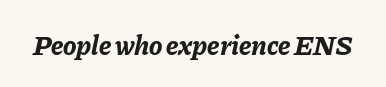
These words are printed bold, with thick strokes throughout. The passage shown has conventional tracking throughout. The strip under each line holds only bare page. Varying glyph widths throughout — classic text-font behaviour.
